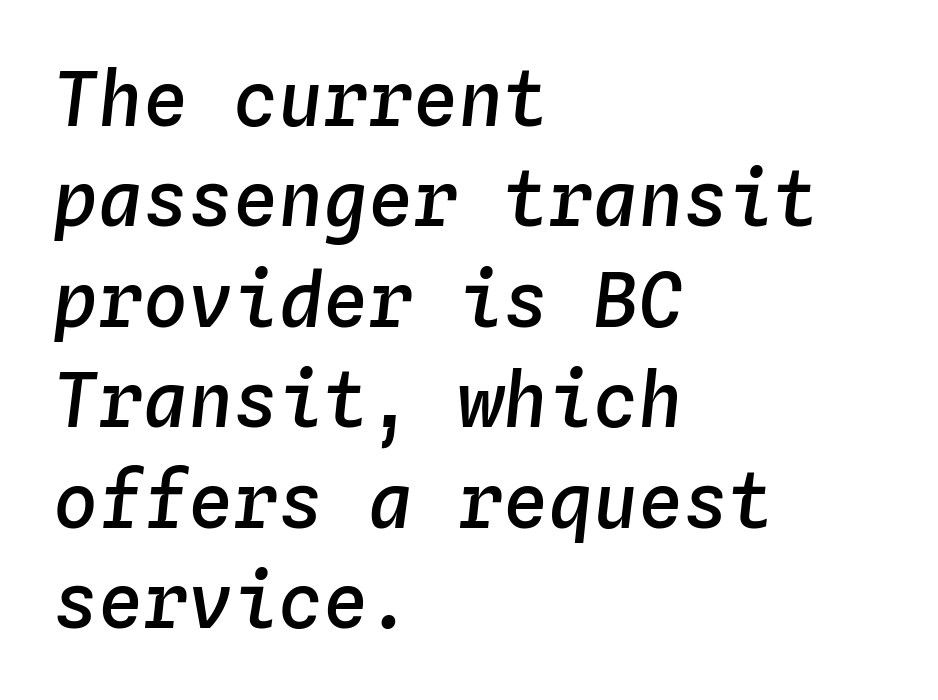
Q: Is the text bold? A: Semi-bold.
Q: Is the text italic (slanted)? A: Yes, it leans right by about 4 degrees.
Q: Is the text underlined? A: No.
Q: How is the paragraph aligned? A: Left-aligned.
Q: Is the spacing between letters normal or unusually wide? A: Normal.
Q: Is the spacing between lines tight, normal or loose? A: Normal.
Q: Width (condensed, normal, or wide)? A: Normal.
Q: Stroke contrast? A: Low.
Q: x-height? A: Medium.
Q: Monospaced? A: Yes.
